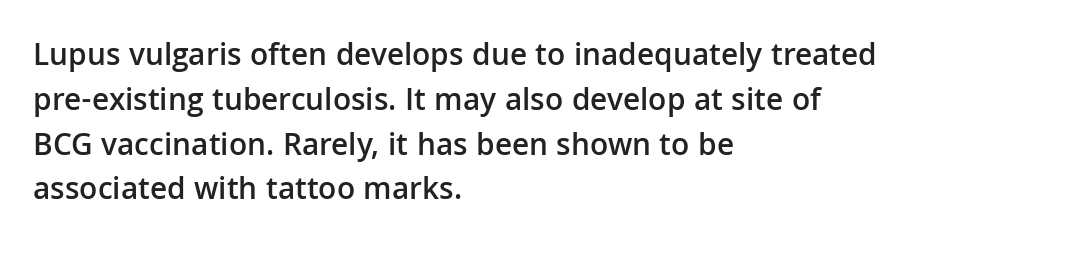
The image shows 32 px semibold sans-serif type, upright; set left-aligned, normal line spacing (1.4x), normal letter spacing, not underlined; low stroke contrast and a medium x-height.
